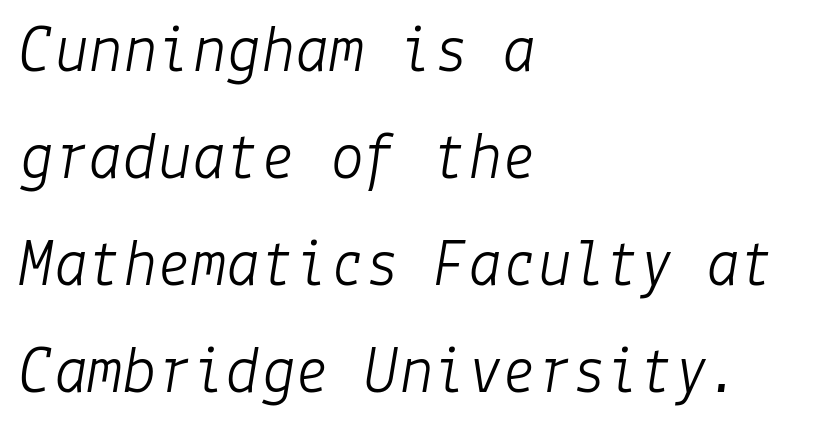
The lines sit at an ordinary, default distance from one another. Looking at the ascenders, they clearly lean. Students, note that the glyphs here touch the page at normal intervals. Only glyphs here, with clear space below each row.
